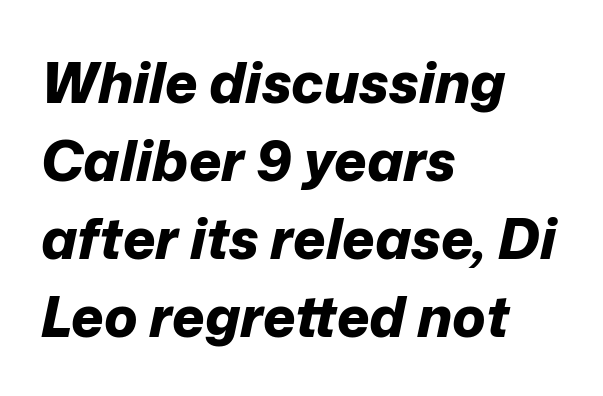
Each letter keeps its own natural width here, so spacing adapts to shape. One glance says typical: line gaps are just what's usual. Look at the stroke-to-counter ratio: heavy, a bold. The tracking reads as untouched default to a designer's eye. Looking at the ascenders, they clearly lean.
